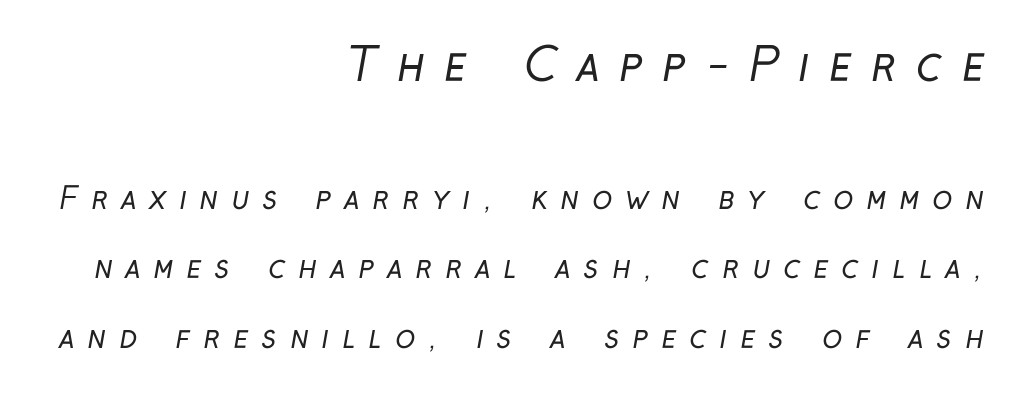
The image shows 45 px regular-weight, condensed sans-serif type; set right-aligned, loose line spacing (2.31x), unusually wide letter spacing (+0.44 em), not underlined; the first (top) block is 1.5x larger; low stroke contrast and a medium x-height.
